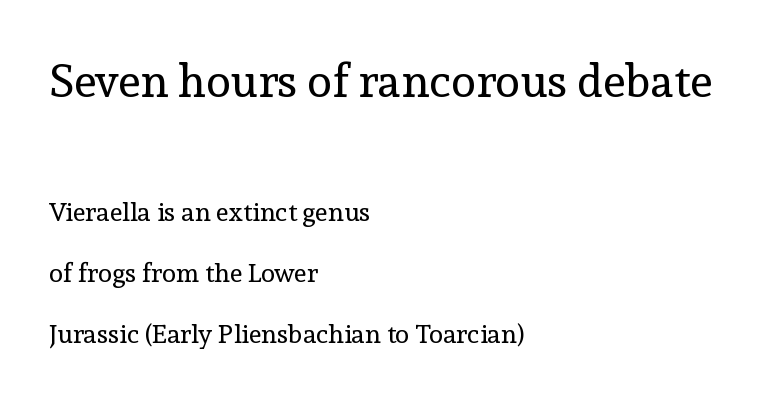
{"serif": "yes", "italic": "no", "bold": "no", "weight": "regular", "width": "normal", "x_height": "medium", "monospaced": "no", "underline": "no", "align": "left", "line_spacing": "loose", "line_spacing_ratio": 2.34, "letter_spacing": "normal", "letter_spacing_em": 0.0, "larger_block": "first", "size_ratio": 1.77, "glyph_px": 46}
